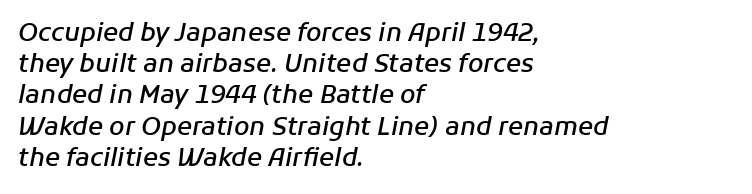
{"italic": "yes", "lean": "right", "slant_degrees": 11, "bold": "semi", "underline": "no", "align": "left", "line_spacing": "normal", "line_spacing_ratio": 1.25, "letter_spacing": "normal", "letter_spacing_em": 0.0, "glyph_px": 25}
